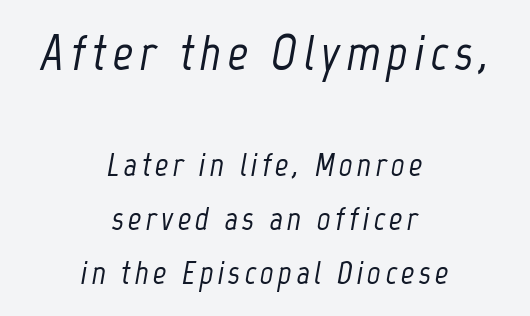
Q: Is the text italic (slanted)? A: Yes, it leans right by about 12 degrees.
Q: Is the text underlined? A: No.
Q: How is the paragraph aligned? A: Centered.
Q: Is the spacing between lines tight, normal or loose? A: Normal.
Q: Which block of text is set in a larger size, the first (top) or the second (bottom)? A: The first (top) one.
Q: Width (condensed, normal, or wide)? A: Condensed.
Q: Stroke contrast? A: Low.
Q: x-height? A: Medium.
Q: Monospaced? A: No.
